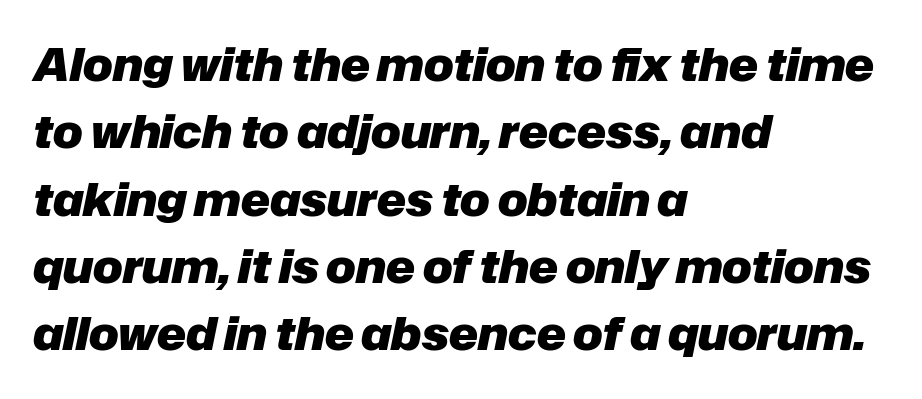
Q: Is the text bold? A: Yes.
Q: Is the text italic (slanted)? A: Yes, it leans right by about 12 degrees.
Q: Is the text underlined? A: No.
Q: How is the paragraph aligned? A: Left-aligned.
Q: Is the spacing between letters normal or unusually wide? A: Normal.
Q: Is the spacing between lines tight, normal or loose? A: Normal.
Q: Width (condensed, normal, or wide)? A: Normal.
Q: Stroke contrast? A: Low.
Q: x-height? A: Medium.
Q: Monospaced? A: No.
